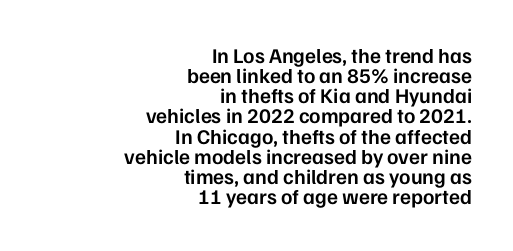
Nobody touched the tracking dial on this one. This rendering features lettering with no underline. As a designer I'd log this as weight 600, semibold. Notice how descenders almost collide with the ascenders below — that's tight leading. The letters stand straight up with perfectly vertical stems. The lines in this sample share a right terminus and differ only in where they begin.
